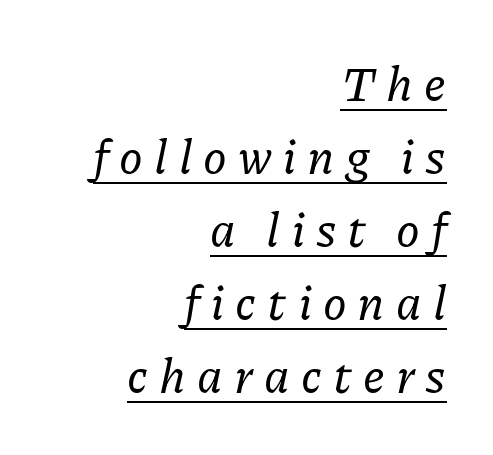
Here the designer chose a conventional face with non-uniform glyph widths. A serif font was chosen for this passage. This sample uses expanded letter spacing, leaving extra air between glyphs. Looks like someone drew a line under every word here. If you measured baseline to baseline, you'd find a middling distance. This rendering uses right alignment, leaving the left contour irregular.
